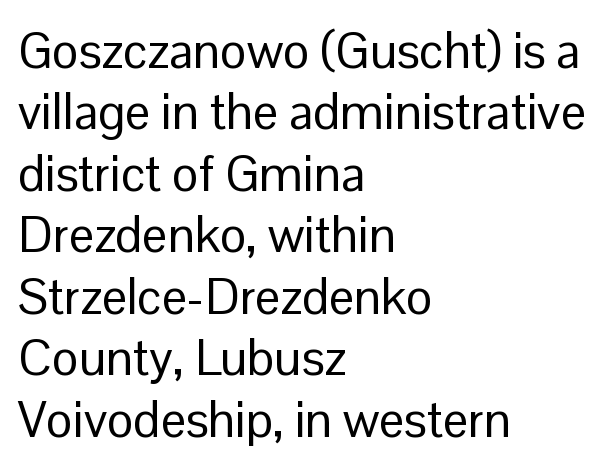
{"serif": "no", "italic": "no", "bold": "no", "weight": "regular", "width": "normal", "stroke_contrast": "low", "x_height": "medium", "monospaced": "no", "underline": "no", "align": "left", "line_spacing_ratio": 1.23, "letter_spacing": "normal", "letter_spacing_em": 0.0, "glyph_px": 50}
